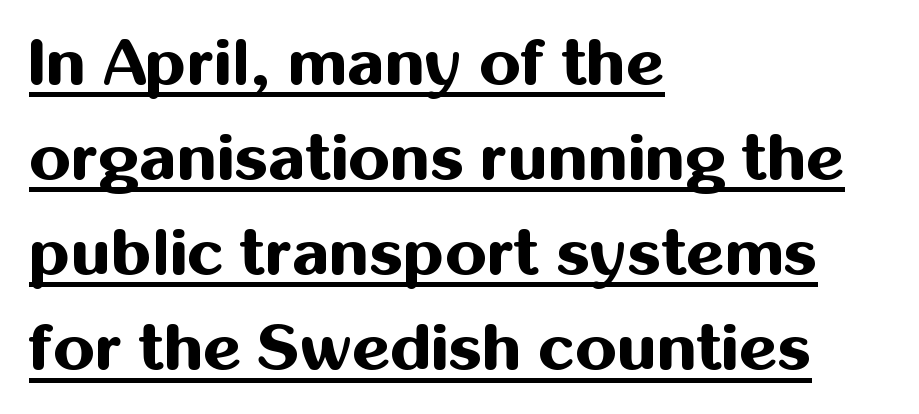
Think of a printed novel: that variable character pitch is what you see here. Rows of type keep a routine distance in the vertical direction. Italic: no, the glyphs are upright roman. You'd pick this weight for a headline — it's a proper bold. The paragraph has a hard left edge and a soft right edge. Characters follow at the spacing the type designer built in.
